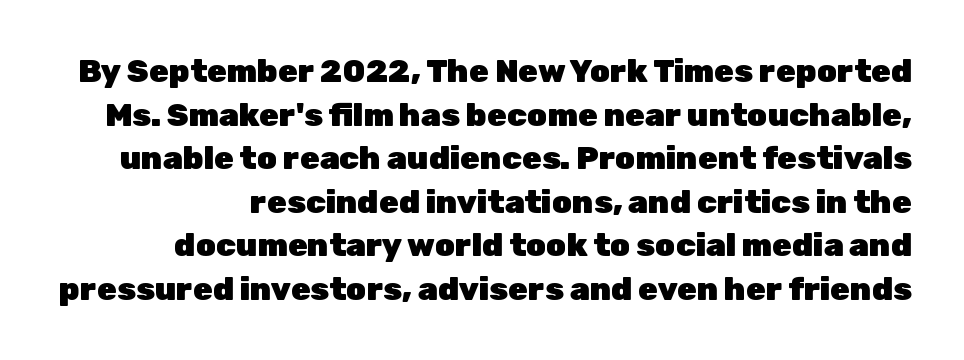
{"serif": "no", "italic": "no", "bold": "yes", "weight": "heavy", "width": "normal", "stroke_contrast": "low", "x_height": "medium", "monospaced": "no", "underline": "no", "line_spacing": "normal", "line_spacing_ratio": 1.36, "letter_spacing": "normal", "letter_spacing_em": 0.0, "glyph_px": 32}
